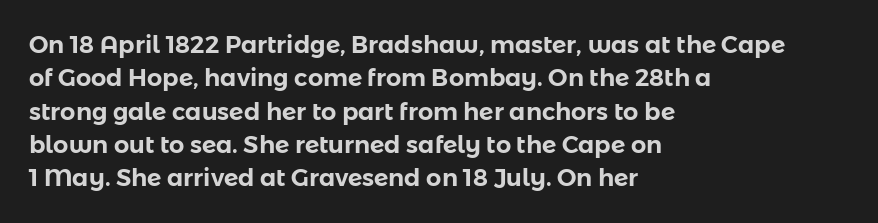
The image shows 24 px text type, upright; set left-aligned, normal line spacing (1.39x), normal letter spacing, not underlined.
